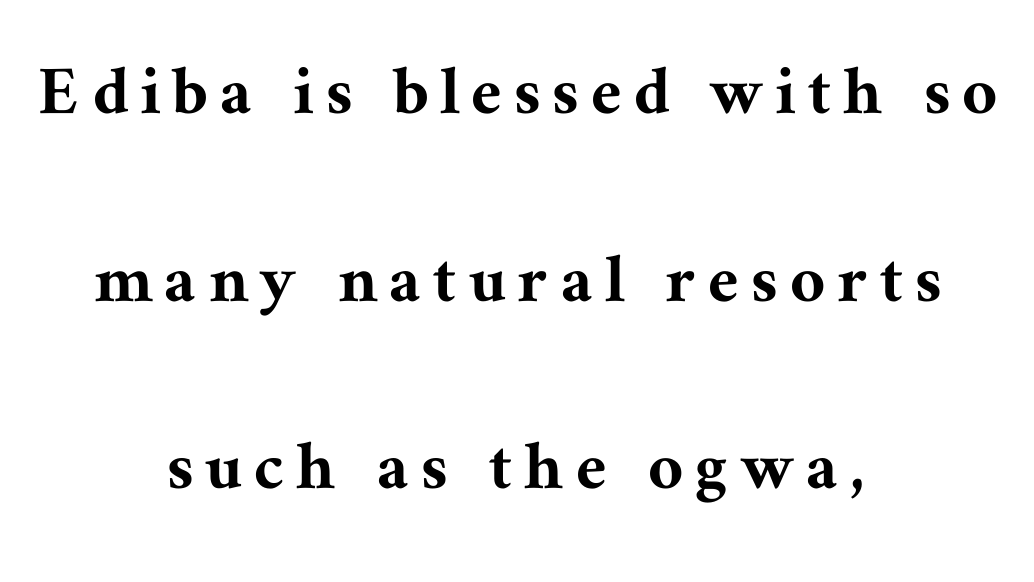
Q: Is the text italic (slanted)? A: No, it is upright.
Q: Is the typeface a serif or a sans-serif typeface? A: Serif.
Q: Is the text underlined? A: No.
Q: How is the paragraph aligned? A: Centered.
Q: Is the spacing between lines tight, normal or loose? A: Loose.
Q: Width (condensed, normal, or wide)? A: Normal.
Q: Stroke contrast? A: Medium.
Q: x-height? A: Medium.
Q: Monospaced? A: No.
